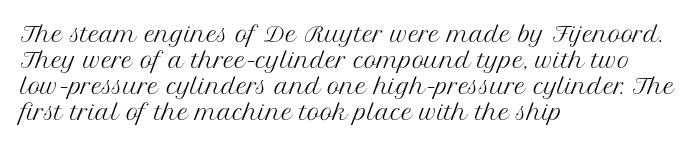
Unmarked baselines from the first word to the last. Students, note that the glyphs here touch the page at normal intervals. Which margin do the lines hug? The left one — the right edge is uneven. The typesetting does not lean heavy: it is not bold.
